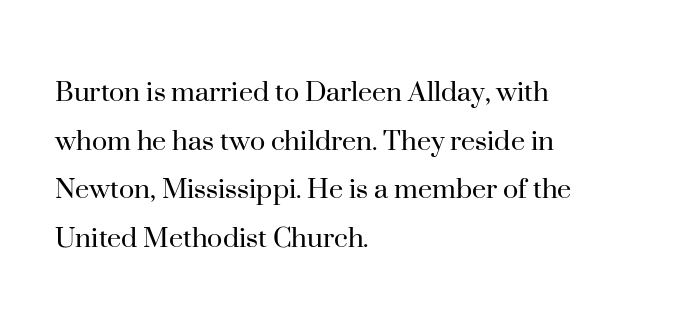
In terms of posture, this sample is upright. The line-height multiplier appears to be the usual default. The rendering uses natural spacing where letterforms have individual widths. The lines are quadded left.
